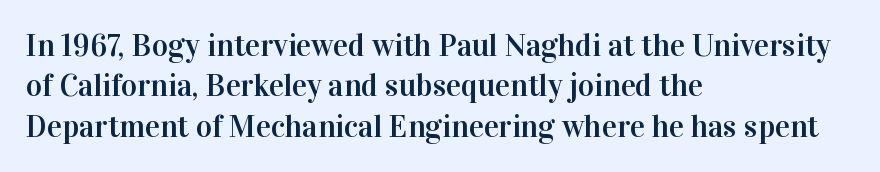
{"serif": "yes", "italic": "no", "width": "normal", "stroke_contrast": "high", "x_height": "medium", "monospaced": "no", "underline": "no", "align": "left", "line_spacing": "normal", "line_spacing_ratio": 1.3, "letter_spacing": "normal", "letter_spacing_em": 0.0, "glyph_px": 31}
